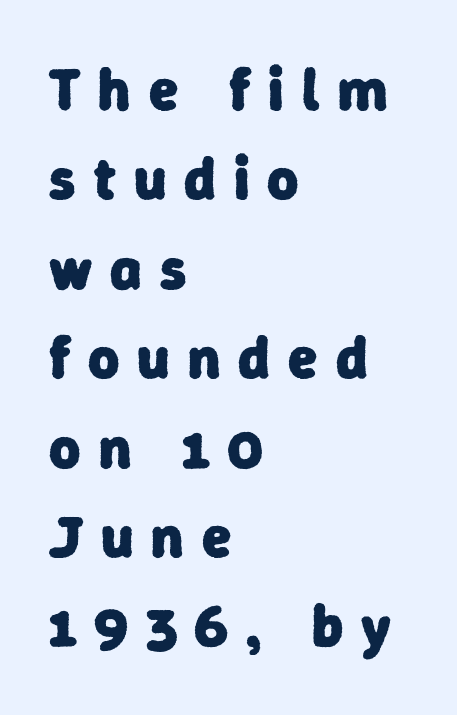
The gaps between neighbouring characters are conspicuously large. The compositor pushed each line to the left boundary. I'd call this a sans setting — the letters go barefoot. Typographic density is high because the face is bold.
